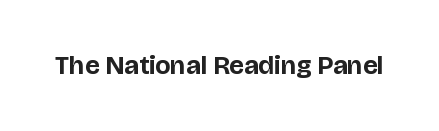
The image shows 26 px bold type, upright; set normal letter spacing, not underlined.
